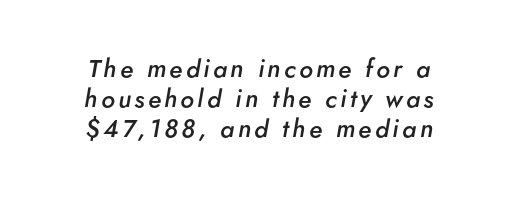
{"italic": "yes", "lean": "right", "slant_degrees": 5, "bold": "semi", "underline": "no", "align": "center", "line_spacing_ratio": 1.2, "glyph_px": 25}
